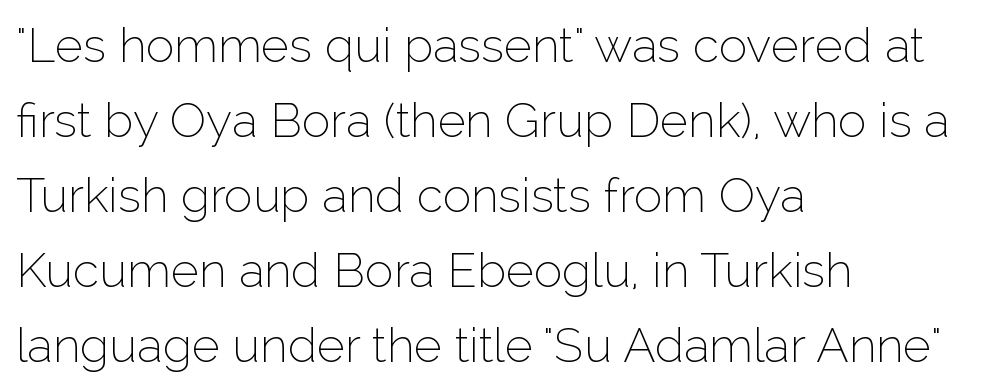
{"serif": "no", "italic": "no", "bold": "no", "weight": "thin", "width": "normal", "stroke_contrast": "low", "x_height": "medium", "monospaced": "no", "underline": "no", "align": "left", "line_spacing": "normal", "line_spacing_ratio": 1.56, "letter_spacing": "normal", "letter_spacing_em": 0.0, "glyph_px": 48}
